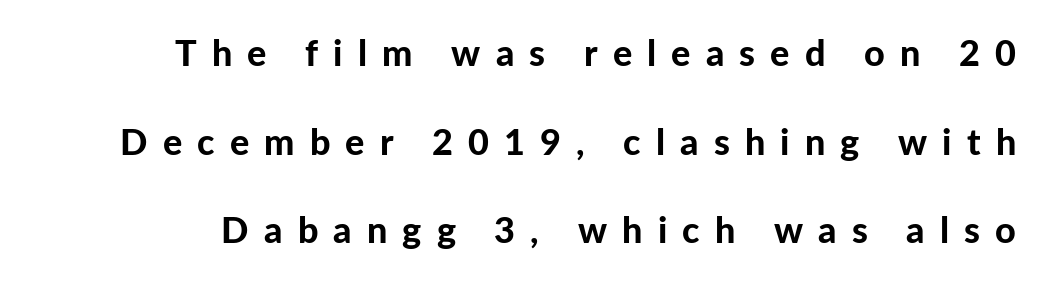
The image shows 36 px bold sans-serif type, upright; set loose line spacing (2.46x), unusually wide letter spacing (+0.42 em), not underlined; low stroke contrast and a medium x-height.
